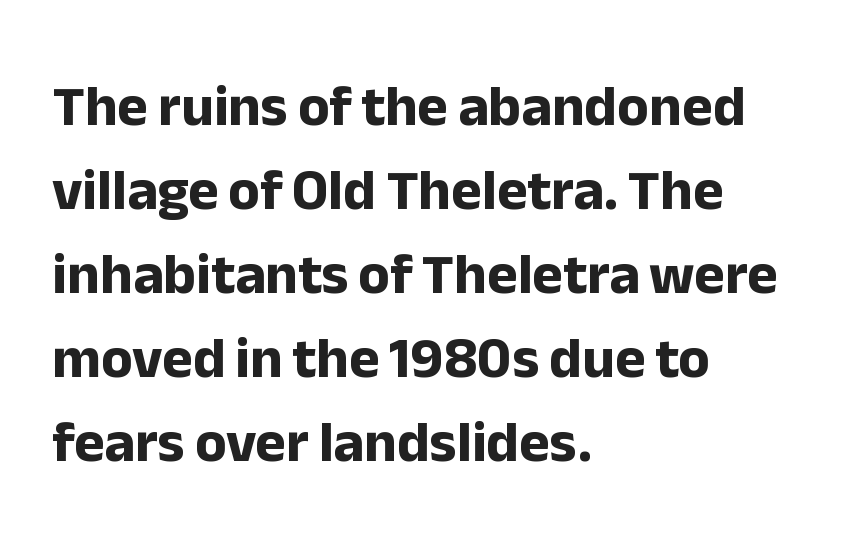
{"serif": "no", "italic": "no", "bold": "yes", "weight": "bold", "width": "normal", "stroke_contrast": "low", "x_height": "medium", "monospaced": "no", "underline": "no", "align": "left", "line_spacing": "normal", "line_spacing_ratio": 1.45, "letter_spacing": "normal", "letter_spacing_em": 0.0, "glyph_px": 58}
